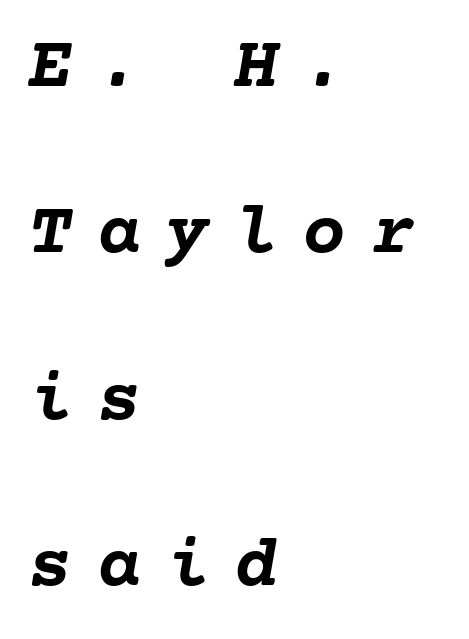
Q: Is the text bold? A: Yes.
Q: Is the text italic (slanted)? A: Yes, it leans right by about 10 degrees.
Q: Is the text underlined? A: No.
Q: How is the paragraph aligned? A: Left-aligned.
Q: Is the spacing between letters normal or unusually wide? A: Unusually wide.
Q: Is the spacing between lines tight, normal or loose? A: Loose.
Q: Width (condensed, normal, or wide)? A: Normal.
Q: Stroke contrast? A: Low.
Q: x-height? A: Medium.
